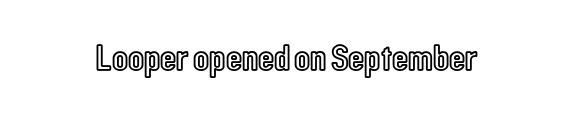
Q: Is the text italic (slanted)? A: No, it is upright.
Q: Is the text underlined? A: No.
Q: Is the spacing between letters normal or unusually wide? A: Normal.
Q: Width (condensed, normal, or wide)? A: Condensed.
Q: x-height? A: Medium.
Q: Monospaced? A: No.
